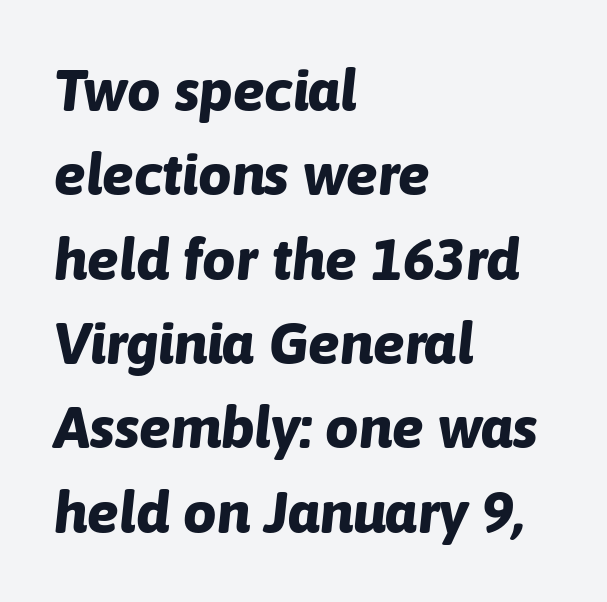
No word sits above an underline. This sample has the flowing, uneven cadence of proportional lettering. If you drew a line through each stem, it would be angled. All the whitespace from short lines collects on the right.
